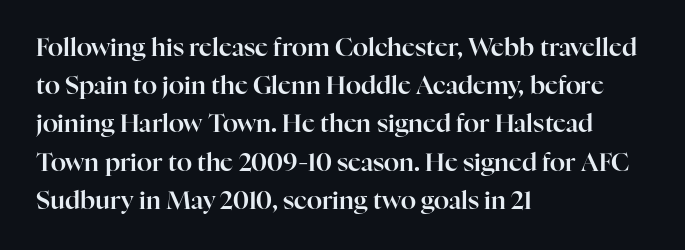
{"italic": "no", "underline": "no", "align": "left", "line_spacing": "normal", "line_spacing_ratio": 1.53, "letter_spacing": "normal", "letter_spacing_em": 0.0, "glyph_px": 25}
